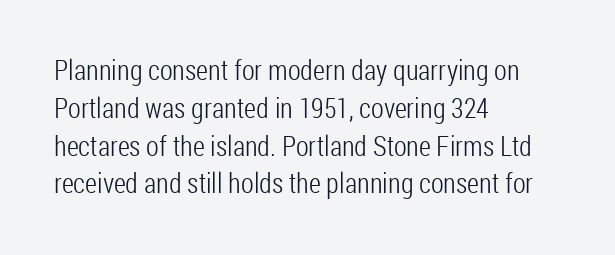
Q: Is the text bold? A: No.
Q: Is the text italic (slanted)? A: No, it is upright.
Q: Is the typeface a serif or a sans-serif typeface? A: Sans-serif.
Q: Is the text underlined? A: No.
Q: How is the paragraph aligned? A: Left-aligned.
Q: Is the spacing between letters normal or unusually wide? A: Normal.
Q: Is the spacing between lines tight, normal or loose? A: Normal.
Q: Width (condensed, normal, or wide)? A: Condensed.
Q: Stroke contrast? A: Low.
Q: x-height? A: Medium.
Q: Monospaced? A: No.
